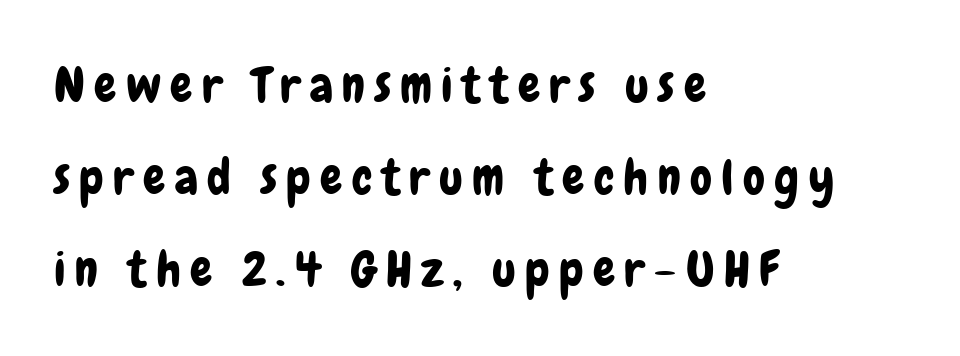
{"serif": "no", "italic": "no", "width": "condensed", "stroke_contrast": "low", "x_height": "medium", "monospaced": "no", "underline": "no", "align": "left", "line_spacing_ratio": 1.88, "glyph_px": 49}
